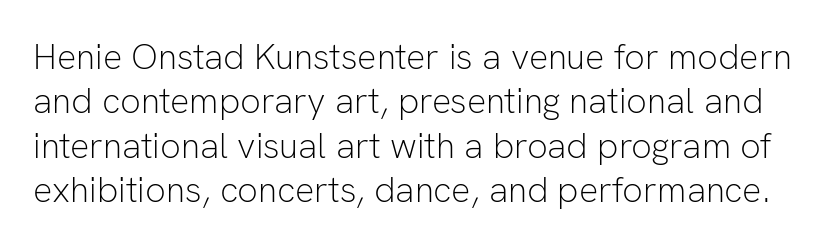
{"serif": "no", "italic": "no", "bold": "no", "weight": "light", "width": "normal", "stroke_contrast": "low", "x_height": "medium", "monospaced": "no", "underline": "no", "line_spacing_ratio": 1.23, "letter_spacing": "normal", "letter_spacing_em": 0.0, "glyph_px": 36}
